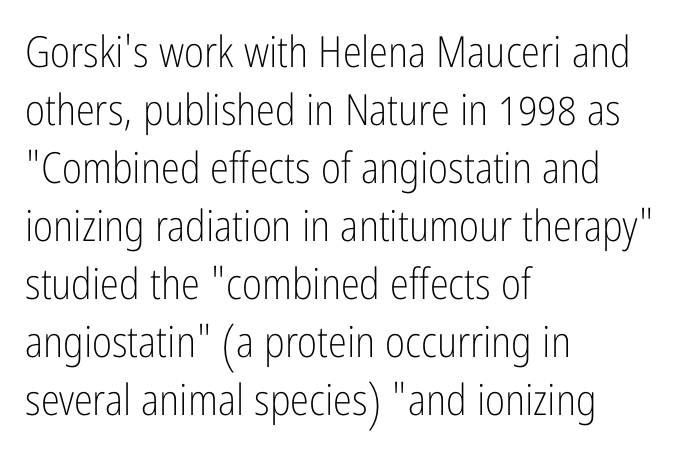
{"serif": "no", "italic": "no", "bold": "no", "weight": "light", "width": "condensed", "stroke_contrast": "low", "x_height": "medium", "monospaced": "no", "underline": "no", "align": "left", "line_spacing": "normal", "line_spacing_ratio": 1.35, "letter_spacing": "normal", "letter_spacing_em": 0.0, "glyph_px": 43}
